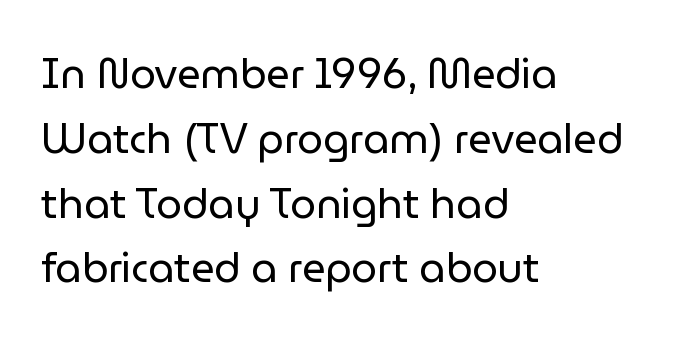
Q: Is the text bold? A: No.
Q: Is the text italic (slanted)? A: No, it is upright.
Q: Is the typeface a serif or a sans-serif typeface? A: Sans-serif.
Q: Is the text underlined? A: No.
Q: How is the paragraph aligned? A: Left-aligned.
Q: Is the spacing between letters normal or unusually wide? A: Normal.
Q: Is the spacing between lines tight, normal or loose? A: Normal.
Q: Width (condensed, normal, or wide)? A: Normal.
Q: Stroke contrast? A: Low.
Q: x-height? A: Medium.
Q: Monospaced? A: No.
